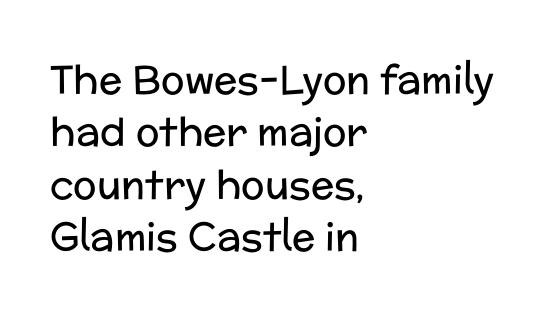
Q: Is the text bold? A: No.
Q: Is the text italic (slanted)? A: No, it is upright.
Q: Is the typeface a serif or a sans-serif typeface? A: Sans-serif.
Q: Is the text underlined? A: No.
Q: How is the paragraph aligned? A: Left-aligned.
Q: Is the spacing between letters normal or unusually wide? A: Normal.
Q: Is the spacing between lines tight, normal or loose? A: Normal.
Q: Width (condensed, normal, or wide)? A: Normal.
Q: Stroke contrast? A: Low.
Q: x-height? A: Medium.
Q: Monospaced? A: No.
